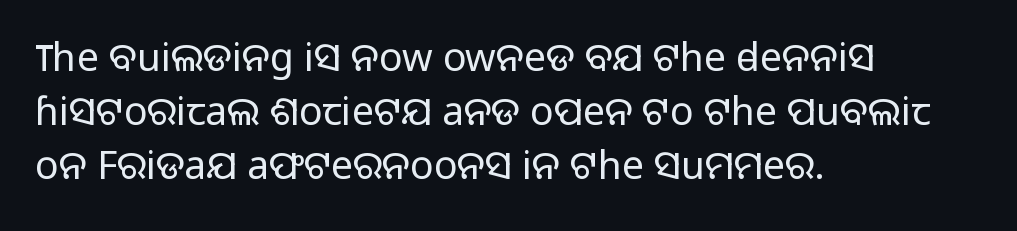
{"serif": "no", "italic": "no", "bold": "no", "weight": "light", "width": "normal", "stroke_contrast": "low", "x_height": "medium", "monospaced": "no", "underline": "no", "align": "left", "line_spacing": "normal", "line_spacing_ratio": 1.39, "letter_spacing": "normal", "letter_spacing_em": 0.0, "glyph_px": 39}
